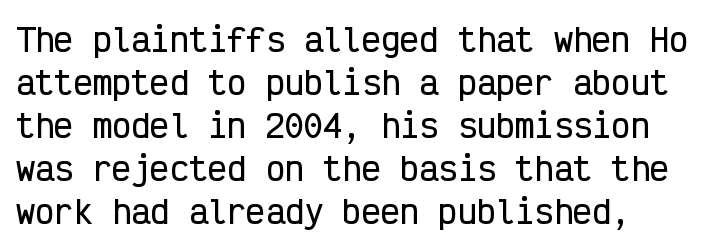
The image shows 32 px condensed sans-serif type, upright, monospaced; set normal line spacing (1.34x), normal letter spacing, not underlined; low stroke contrast and a medium x-height.
